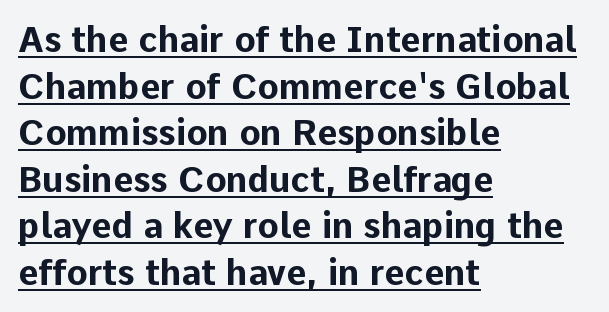
{"serif": "no", "italic": "no", "bold": "yes", "weight": "bold", "width": "normal", "stroke_contrast": "low", "x_height": "medium", "monospaced": "no", "underline": "yes", "align": "left", "line_spacing": "normal", "line_spacing_ratio": 1.33, "letter_spacing": "normal", "letter_spacing_em": 0.0, "glyph_px": 35}
